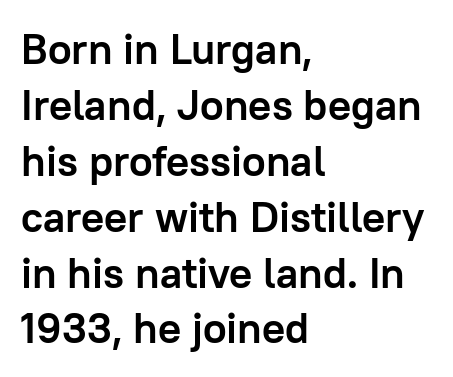
The rendering keeps characters at their native spacing. The baseline area is clear. Spacing verdict: proportional, widths tailored to each character. What kind of face is this? One without serifs — a sans.
